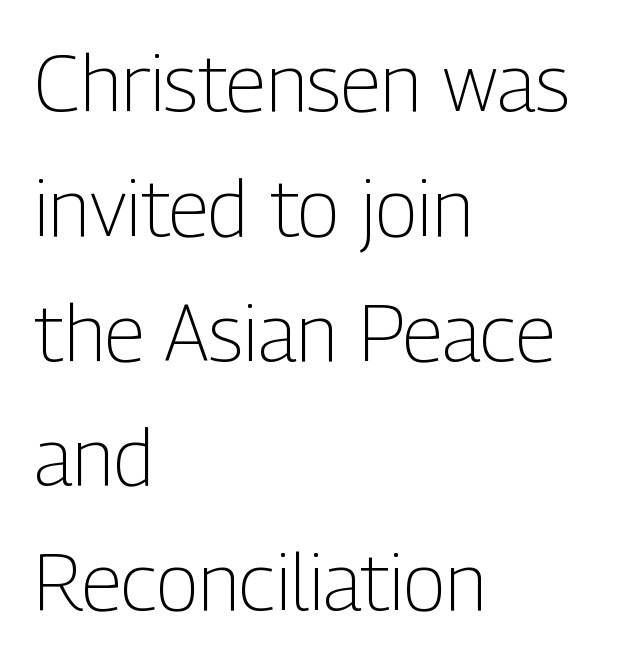
Is this a heavy cut? Hardly; it is regular or lighter. Students, observe: this is what conventionally led text looks like. Characters follow at the spacing the type designer built in. In terms of posture, this sample is upright. Each letter keeps its own natural width here, so spacing adapts to shape. A typesetter would label this face a sans.
